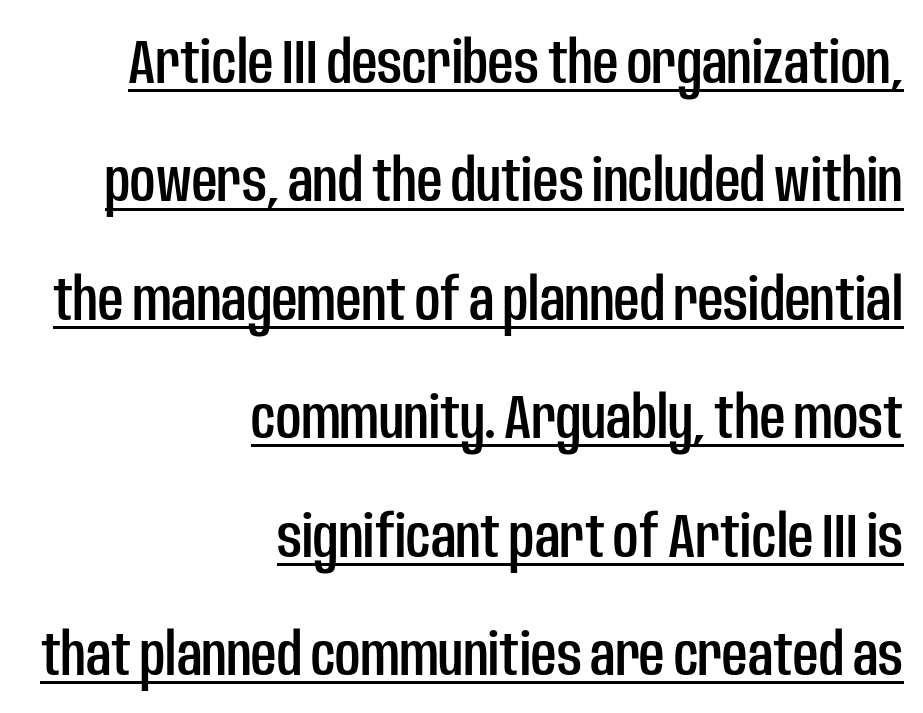
The image shows 62 px condensed sans-serif type, upright; set right-aligned, loose line spacing (1.91x), normal letter spacing, underlined; low stroke contrast and a large x-height.
